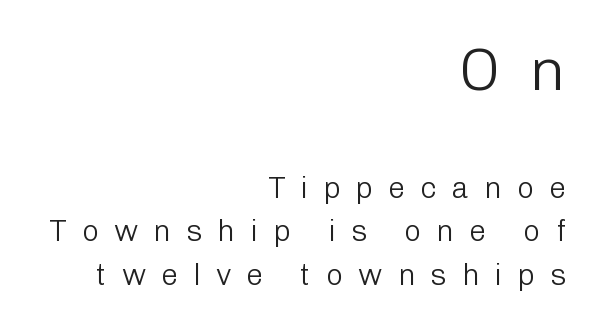
Q: Is the text bold? A: No.
Q: Is the text italic (slanted)? A: No, it is upright.
Q: Is the typeface a serif or a sans-serif typeface? A: Sans-serif.
Q: Is the text underlined? A: No.
Q: How is the paragraph aligned? A: Right-aligned.
Q: Is the spacing between letters normal or unusually wide? A: Unusually wide.
Q: Is the spacing between lines tight, normal or loose? A: Normal.
Q: Which block of text is set in a larger size, the first (top) or the second (bottom)? A: The first (top) one.
Q: Width (condensed, normal, or wide)? A: Normal.
Q: Stroke contrast? A: Low.
Q: x-height? A: Medium.
Q: Monospaced? A: No.
